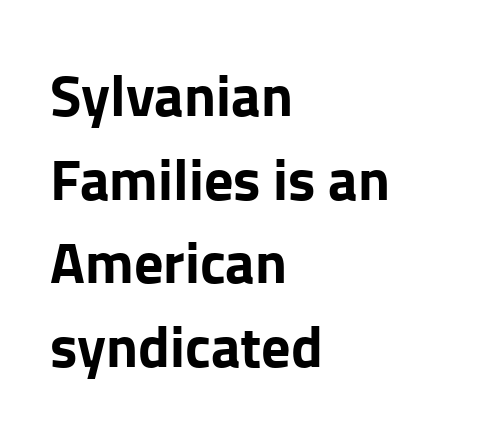
{"serif": "no", "italic": "no", "bold": "yes", "weight": "bold", "width": "normal", "stroke_contrast": "low", "x_height": "medium", "monospaced": "no", "underline": "no", "align": "left", "line_spacing": "normal", "line_spacing_ratio": 1.44, "letter_spacing": "normal", "letter_spacing_em": 0.0, "glyph_px": 58}
